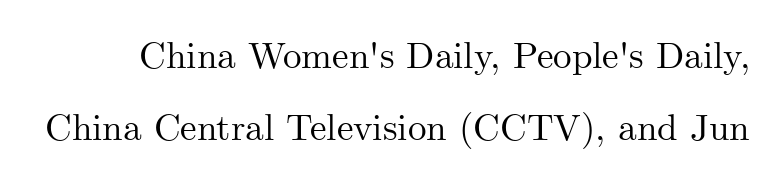
The image shows 37 px serif type, upright; set loose line spacing (1.95x), normal letter spacing, not underlined; medium stroke contrast and a small x-height.
